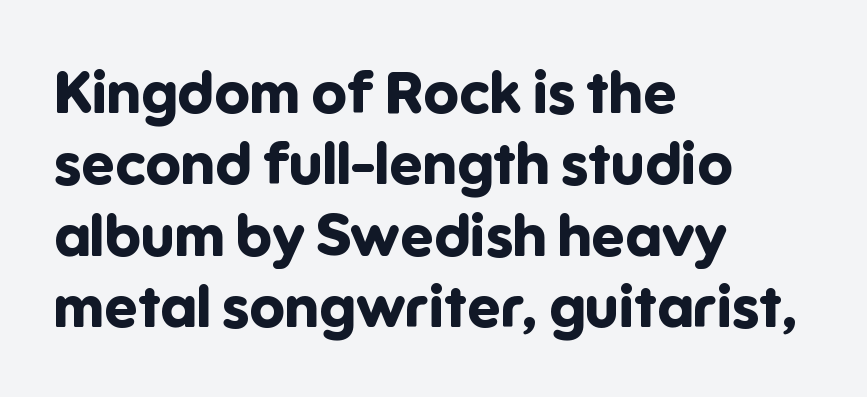
{"serif": "no", "italic": "no", "bold": "yes", "weight": "bold", "width": "normal", "stroke_contrast": "low", "x_height": "medium", "monospaced": "no", "underline": "no", "align": "left", "line_spacing_ratio": 1.21, "letter_spacing": "normal", "letter_spacing_em": 0.0, "glyph_px": 59}
